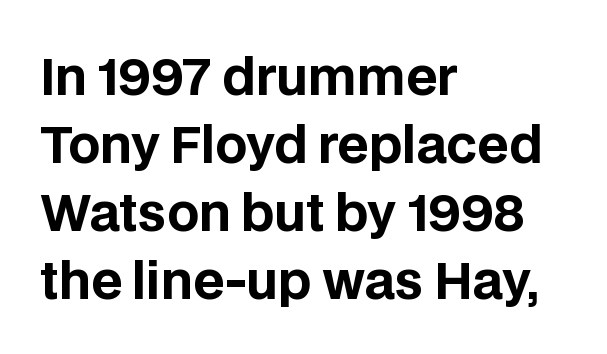
Q: Is the text bold? A: Yes.
Q: Is the text italic (slanted)? A: No, it is upright.
Q: Is the typeface a serif or a sans-serif typeface? A: Sans-serif.
Q: Is the text underlined? A: No.
Q: How is the paragraph aligned? A: Left-aligned.
Q: Is the spacing between letters normal or unusually wide? A: Normal.
Q: Is the spacing between lines tight, normal or loose? A: Normal.
Q: Width (condensed, normal, or wide)? A: Normal.
Q: Stroke contrast? A: Low.
Q: x-height? A: Large.
Q: Monospaced? A: No.
